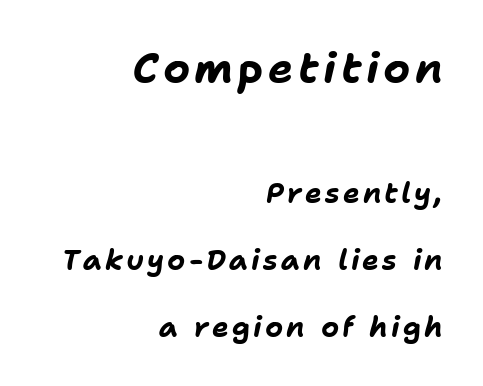
Looking at the ascenders, they clearly lean. The face used here has the dense, thick strokes of a bold. Each letter keeps its own natural width here, so spacing adapts to shape. Reading down the block, your eye finds every line finishing at a fixed right position. The upper block of text is set noticeably larger than the block beneath it.
